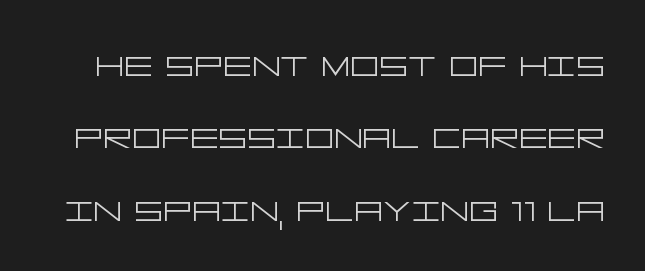
The image shows 45 px light, wide sans-serif type, upright; set normal line spacing (1.61x), normal letter spacing, not underlined; low stroke contrast and a large x-height.
